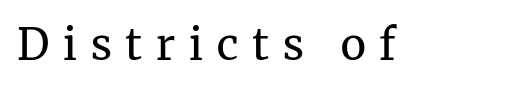
Q: Is the text bold? A: No.
Q: Is the text italic (slanted)? A: No, it is upright.
Q: Is the typeface a serif or a sans-serif typeface? A: Serif.
Q: Is the text underlined? A: No.
Q: Is the spacing between letters normal or unusually wide? A: Unusually wide.
Q: Width (condensed, normal, or wide)? A: Normal.
Q: Stroke contrast? A: Medium.
Q: x-height? A: Medium.
Q: Monospaced? A: No.
